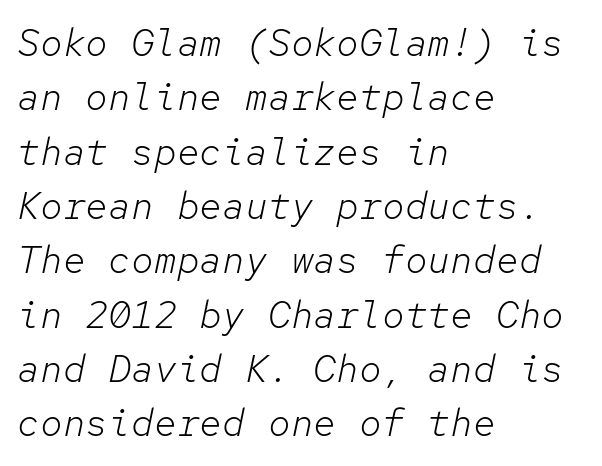
{"italic": "yes", "lean": "right", "slant_degrees": 12, "bold": "no", "weight": "light", "width": "normal", "stroke_contrast": "low", "x_height": "medium", "monospaced": "yes", "underline": "no", "align": "left", "line_spacing": "normal", "line_spacing_ratio": 1.43, "letter_spacing": "normal", "letter_spacing_em": 0.0, "glyph_px": 38}
